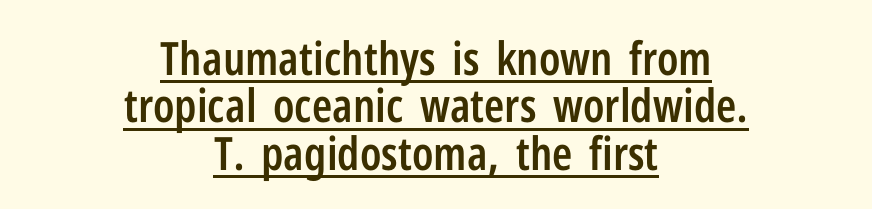
{"serif": "no", "italic": "no", "bold": "semi", "weight": "semibold", "width": "condensed", "stroke_contrast": "low", "x_height": "medium", "monospaced": "no", "underline": "yes", "align": "center", "line_spacing": "tight", "line_spacing_ratio": 1.03, "letter_spacing": "normal", "letter_spacing_em": 0.0, "glyph_px": 46}
